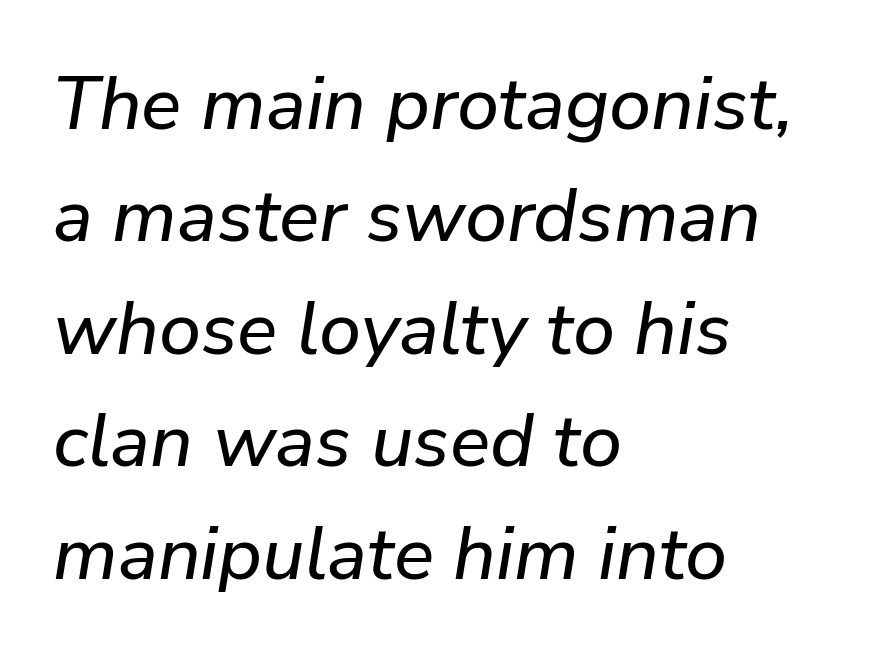
Style check: oblique. Bare-footed words on every line. You could not count columns in this text — the font is proportionally spaced. Evenly set lines give the paragraph a standard silhouette. If you drew a ruler down the left edge, every line would touch it. No extra tracking has been applied to these lines.
